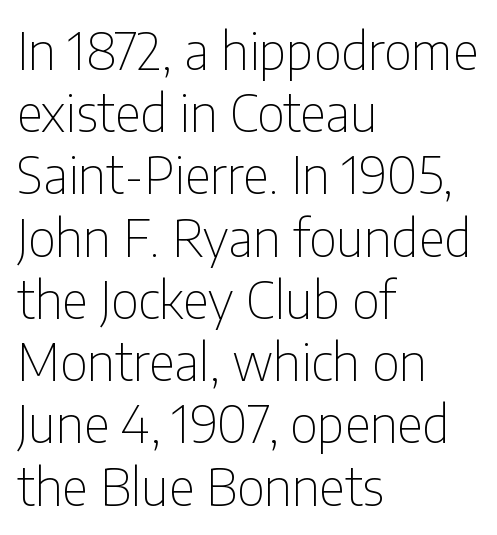
Nobody touched the tracking dial on this one. In terms of letterform style, serifs are entirely absent. The font's upright variant was chosen for this text. Clear beneath every line of the passage. Looks like regular typesetting: each glyph gets only the width it needs. Line beginnings align vertically; line endings do not.
